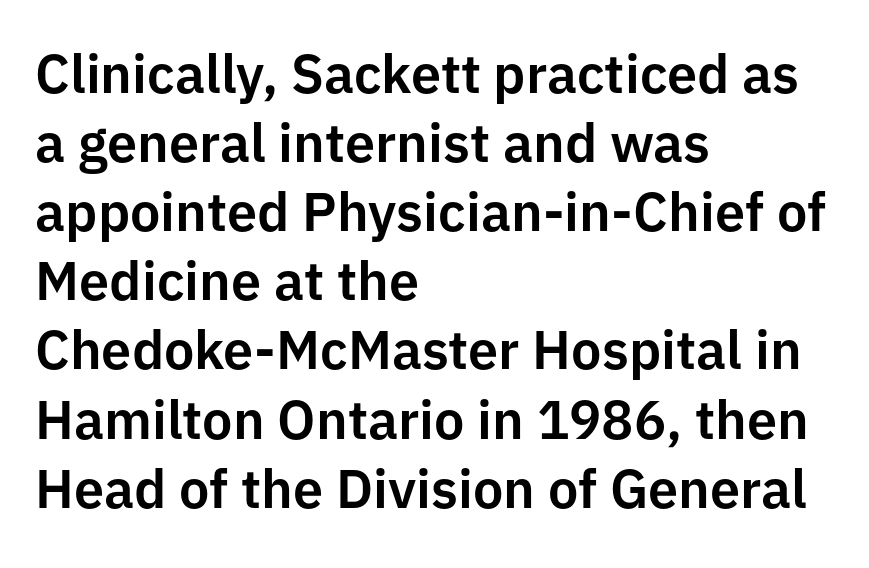
The image shows 54 px sans-serif type, upright; set left-aligned, normal line spacing (1.28x), normal letter spacing, not underlined; low stroke contrast and a medium x-height.
